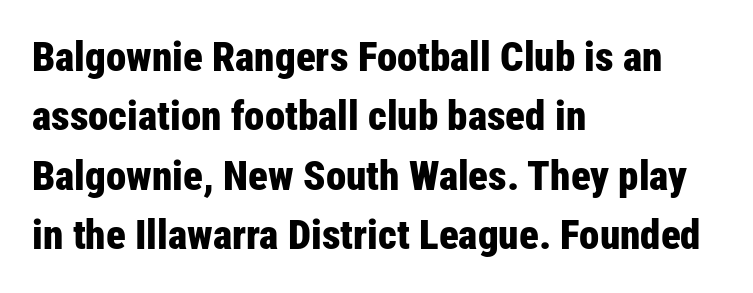
Q: Is the text bold? A: Yes.
Q: Is the text italic (slanted)? A: No, it is upright.
Q: Is the typeface a serif or a sans-serif typeface? A: Sans-serif.
Q: Is the text underlined? A: No.
Q: How is the paragraph aligned? A: Left-aligned.
Q: Is the spacing between letters normal or unusually wide? A: Normal.
Q: Is the spacing between lines tight, normal or loose? A: Normal.
Q: Width (condensed, normal, or wide)? A: Condensed.
Q: Stroke contrast? A: Low.
Q: x-height? A: Medium.
Q: Monospaced? A: No.
